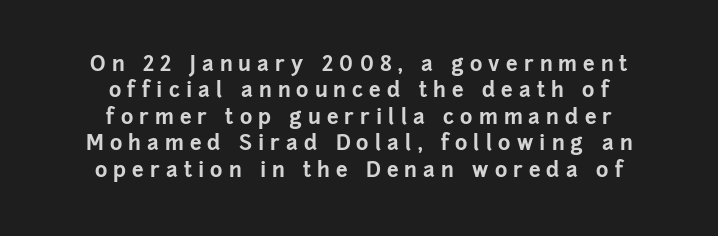
The passage shown has open, widely tracked lettering throughout. Heft: maximum for text — a bold. Ordinary non-slanted type is in use. Underline: absent. The block of text has a typical density, with ordinary space between rows. Visually the block forms a symmetrical silhouette, jagged on both flanks.
